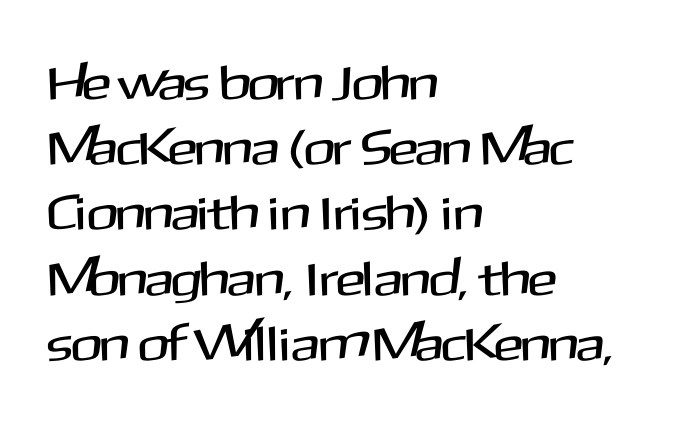
{"serif": "no", "italic": "no", "width": "normal", "stroke_contrast": "medium", "x_height": "medium", "monospaced": "no", "underline": "no", "align": "left", "line_spacing": "normal", "line_spacing_ratio": 1.33, "letter_spacing": "normal", "letter_spacing_em": 0.0, "glyph_px": 49}
